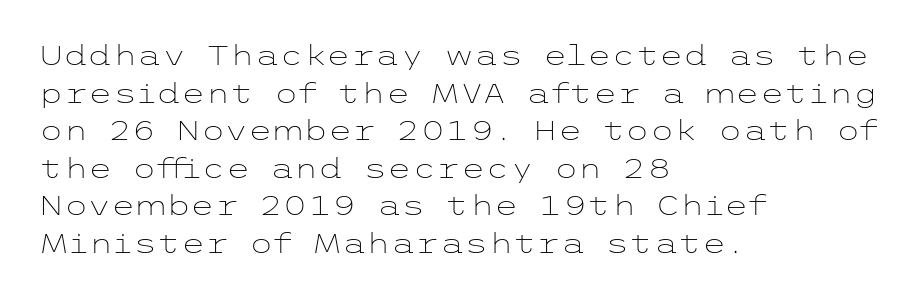
Q: Is the text bold? A: No.
Q: Is the text italic (slanted)? A: No, it is upright.
Q: Is the typeface a serif or a sans-serif typeface? A: Sans-serif.
Q: Is the text underlined? A: No.
Q: How is the paragraph aligned? A: Left-aligned.
Q: Is the spacing between letters normal or unusually wide? A: Normal.
Q: Is the spacing between lines tight, normal or loose? A: Normal.
Q: Width (condensed, normal, or wide)? A: Wide.
Q: Stroke contrast? A: Low.
Q: x-height? A: Medium.
